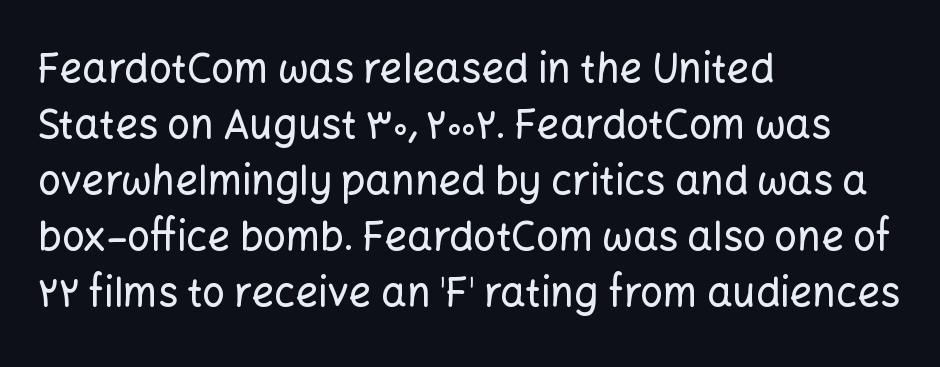
{"serif": "no", "italic": "no", "width": "normal", "stroke_contrast": "low", "x_height": "medium", "monospaced": "no", "underline": "no", "align": "left", "line_spacing": "normal", "line_spacing_ratio": 1.4, "letter_spacing": "normal", "letter_spacing_em": 0.0, "glyph_px": 40}
